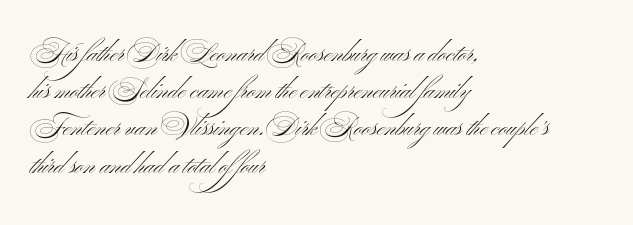
Q: Is the text bold? A: No.
Q: Is the text italic (slanted)? A: Yes.
Q: Is the text underlined? A: No.
Q: How is the paragraph aligned? A: Left-aligned.
Q: Is the spacing between letters normal or unusually wide? A: Normal.
Q: Is the spacing between lines tight, normal or loose? A: Normal.
